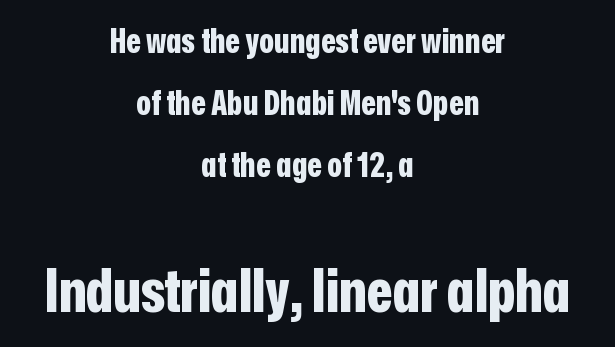
The letters advance in unequal steps, a hallmark of proportional type. The gap between lines stays unmarked. The typeface chosen for these lines omits serifs. The axis of the letterforms is exactly vertical.
